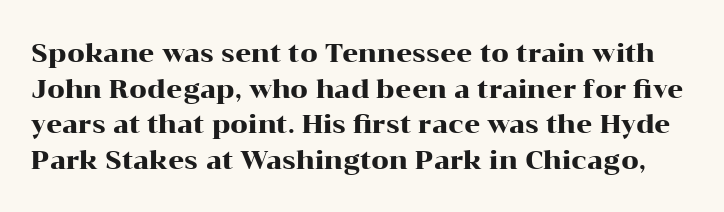
{"italic": "no", "underline": "no", "line_spacing": "normal", "line_spacing_ratio": 1.43, "letter_spacing": "normal", "letter_spacing_em": 0.0, "glyph_px": 25}
